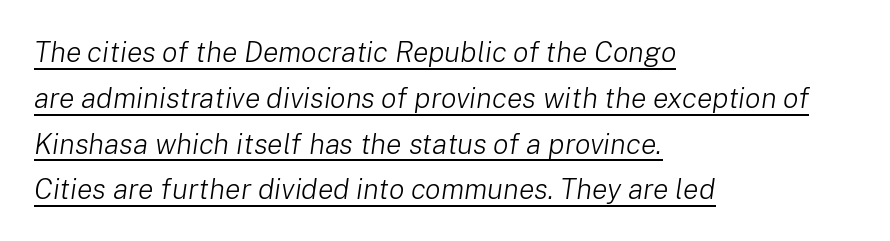
Q: Is the text bold? A: No.
Q: Is the text italic (slanted)? A: Yes, it leans right by about 8 degrees.
Q: Is the text underlined? A: Yes.
Q: How is the paragraph aligned? A: Left-aligned.
Q: Is the spacing between letters normal or unusually wide? A: Normal.
Q: Is the spacing between lines tight, normal or loose? A: Normal.
Q: Width (condensed, normal, or wide)? A: Normal.
Q: Stroke contrast? A: Low.
Q: x-height? A: Medium.
Q: Monospaced? A: No.
